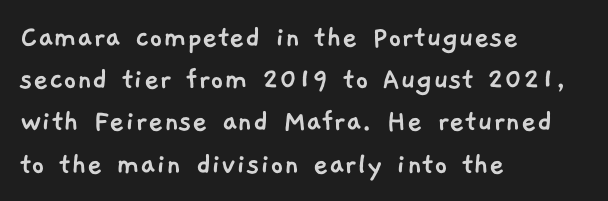
{"serif": "no", "width": "normal", "stroke_contrast": "low", "x_height": "medium", "monospaced": "no", "underline": "no", "align": "left", "line_spacing": "normal", "line_spacing_ratio": 1.28, "letter_spacing": "normal", "letter_spacing_em": 0.0, "glyph_px": 33}
